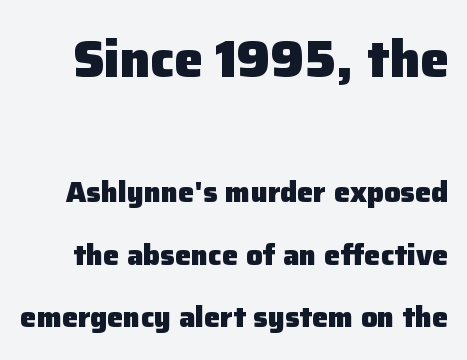
The image shows 51 px heavy sans-serif type, upright; set loose line spacing (2.15x), normal letter spacing, not underlined; the first (top) block is 1.76x larger; low stroke contrast and a medium x-height.
